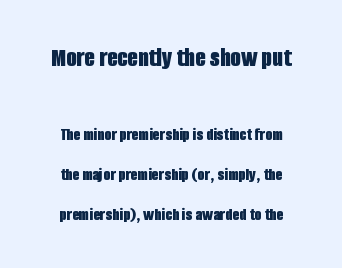
{"italic": "no", "bold": "yes", "underline": "no", "line_spacing": "loose", "line_spacing_ratio": 2.23, "letter_spacing": "normal", "letter_spacing_em": 0.0, "larger_block": "first", "size_ratio": 1.5, "glyph_px": 27}
